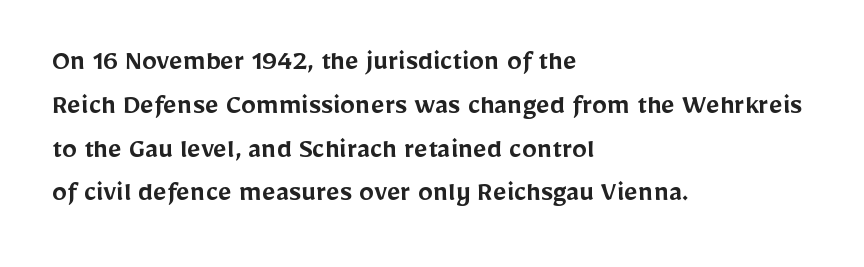
{"serif": "no", "italic": "no", "bold": "semi", "weight": "semibold", "width": "normal", "stroke_contrast": "low", "x_height": "medium", "monospaced": "no", "underline": "no", "align": "left", "line_spacing": "normal", "line_spacing_ratio": 1.46, "letter_spacing": "normal", "letter_spacing_em": 0.0, "glyph_px": 30}
